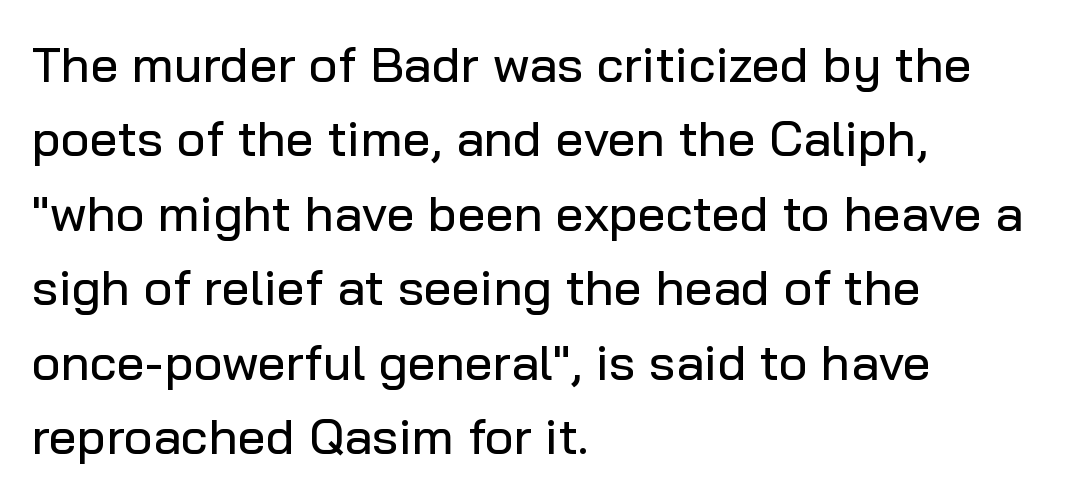
{"serif": "no", "italic": "no", "width": "normal", "stroke_contrast": "low", "x_height": "medium", "monospaced": "no", "underline": "no", "align": "left", "line_spacing": "normal", "line_spacing_ratio": 1.49, "letter_spacing": "normal", "letter_spacing_em": 0.0, "glyph_px": 50}
